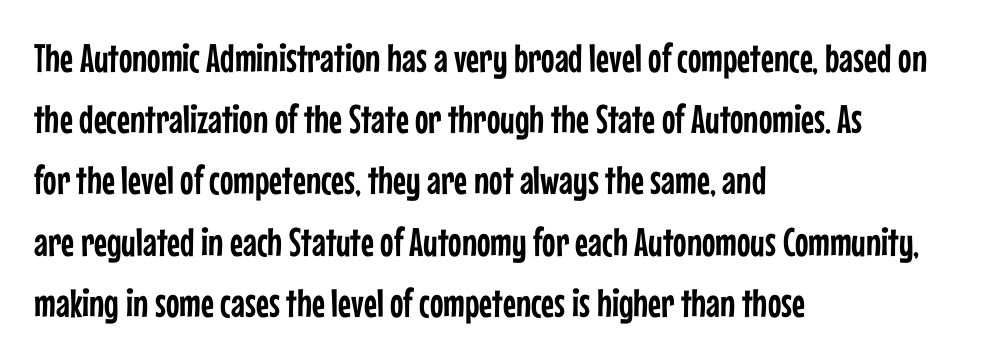
Q: Is the text italic (slanted)? A: No, it is upright.
Q: Is the typeface a serif or a sans-serif typeface? A: Sans-serif.
Q: Is the text underlined? A: No.
Q: How is the paragraph aligned? A: Left-aligned.
Q: Is the spacing between letters normal or unusually wide? A: Normal.
Q: Is the spacing between lines tight, normal or loose? A: Normal.
Q: Width (condensed, normal, or wide)? A: Condensed.
Q: Stroke contrast? A: Low.
Q: x-height? A: Medium.
Q: Monospaced? A: No.
